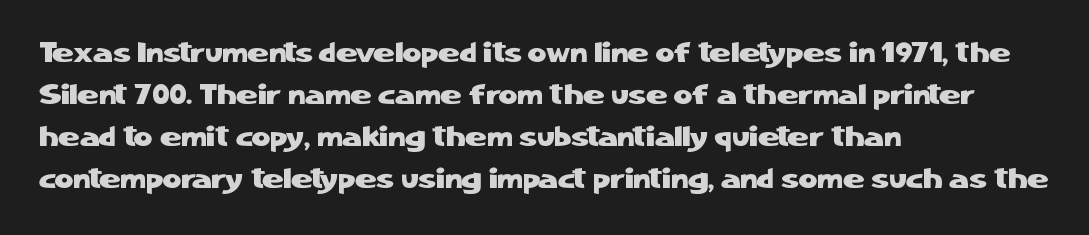
The image shows 29 px sans-serif type, upright; set left-aligned, normal line spacing (1.45x), normal letter spacing, not underlined; low stroke contrast and a medium x-height.
